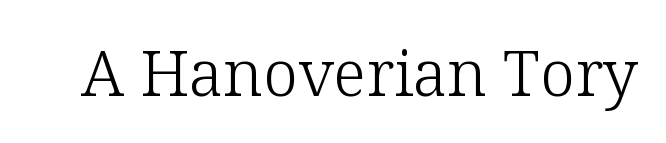
The image shows 63 px light serif type, upright; set normal letter spacing, not underlined; low stroke contrast and a medium x-height.
